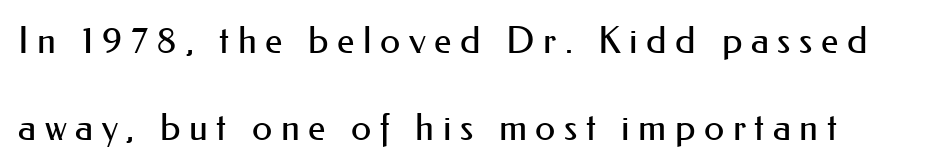
Q: Is the text bold? A: No.
Q: Is the text italic (slanted)? A: No, it is upright.
Q: Is the typeface a serif or a sans-serif typeface? A: Sans-serif.
Q: Is the text underlined? A: No.
Q: Is the spacing between letters normal or unusually wide? A: Unusually wide.
Q: Is the spacing between lines tight, normal or loose? A: Loose.
Q: Width (condensed, normal, or wide)? A: Normal.
Q: Stroke contrast? A: Medium.
Q: x-height? A: Small.
Q: Monospaced? A: No.
